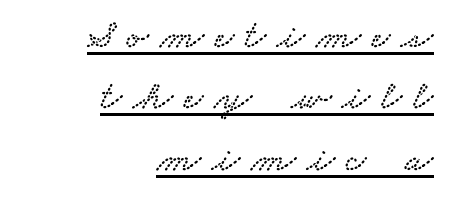
Q: Is the text underlined? A: Yes.
Q: How is the paragraph aligned? A: Right-aligned.
Q: Is the spacing between letters normal or unusually wide? A: Unusually wide.
Q: Is the spacing between lines tight, normal or loose? A: Normal.
Q: Width (condensed, normal, or wide)? A: Wide.
Q: Stroke contrast? A: Low.
Q: x-height? A: Small.
Q: Monospaced? A: No.
